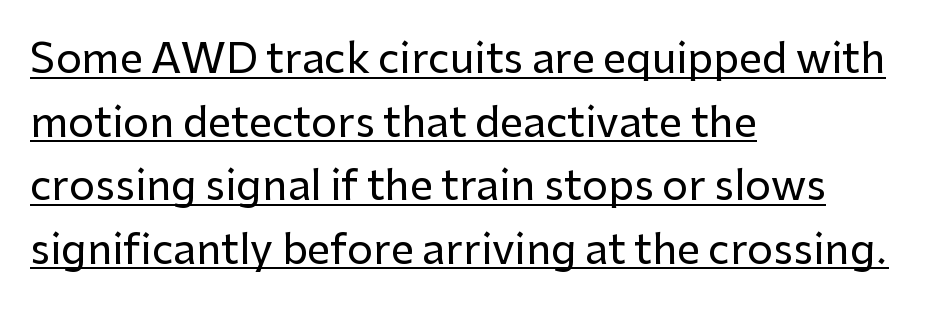
{"serif": "no", "italic": "no", "width": "normal", "stroke_contrast": "low", "x_height": "medium", "monospaced": "no", "underline": "yes", "align": "left", "line_spacing": "normal", "line_spacing_ratio": 1.55, "letter_spacing": "normal", "letter_spacing_em": 0.0, "glyph_px": 41}
